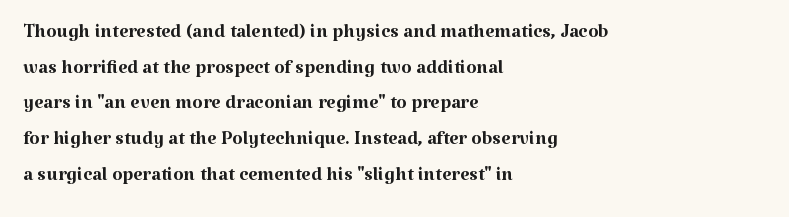
Notice how descenders clear the ascenders below comfortably — that's standard leading. Rule under the text: the space is simply empty. This rendering uses left alignment, leaving the right contour irregular. The type sits square on the baseline with zero lean. The font sits on the lighter half of the weight spectrum, regular included. The gaps between neighbouring characters are ordinary and unremarkable.
